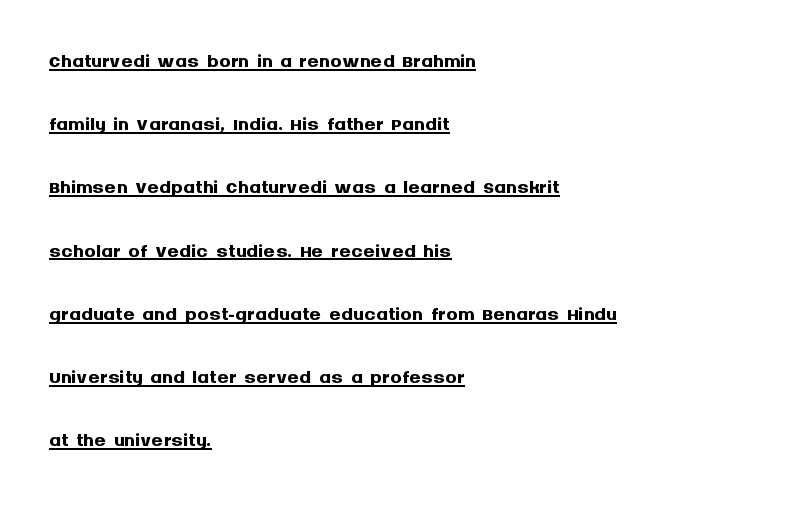
Q: Is the text bold? A: Yes.
Q: Is the text italic (slanted)? A: No, it is upright.
Q: Is the typeface a serif or a sans-serif typeface? A: Sans-serif.
Q: Is the text underlined? A: Yes.
Q: How is the paragraph aligned? A: Left-aligned.
Q: Is the spacing between letters normal or unusually wide? A: Normal.
Q: Is the spacing between lines tight, normal or loose? A: Loose.
Q: Width (condensed, normal, or wide)? A: Normal.
Q: Stroke contrast? A: Medium.
Q: x-height? A: Large.
Q: Monospaced? A: No.
